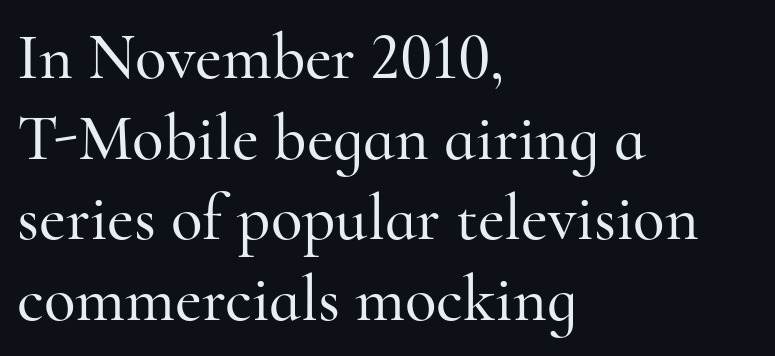
Q: Is the text italic (slanted)? A: No, it is upright.
Q: Is the typeface a serif or a sans-serif typeface? A: Serif.
Q: Is the text underlined? A: No.
Q: How is the paragraph aligned? A: Left-aligned.
Q: Is the spacing between letters normal or unusually wide? A: Normal.
Q: Width (condensed, normal, or wide)? A: Normal.
Q: Stroke contrast? A: High.
Q: x-height? A: Small.
Q: Monospaced? A: No.
